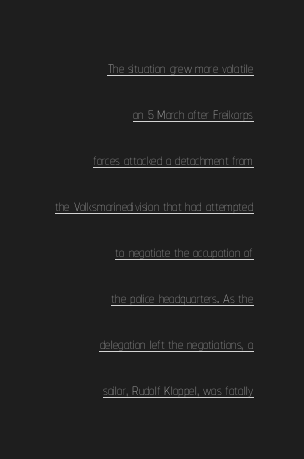
The image shows 21 px text type, upright; set right-aligned, loose line spacing (2.19x), normal letter spacing, underlined.
